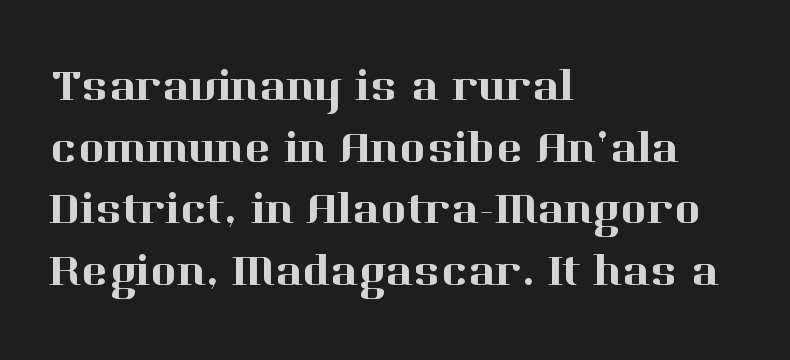
Q: Is the text italic (slanted)? A: No, it is upright.
Q: Is the typeface a serif or a sans-serif typeface? A: Serif.
Q: Is the text underlined? A: No.
Q: How is the paragraph aligned? A: Left-aligned.
Q: Is the spacing between letters normal or unusually wide? A: Normal.
Q: Is the spacing between lines tight, normal or loose? A: Normal.
Q: Width (condensed, normal, or wide)? A: Normal.
Q: Stroke contrast? A: High.
Q: x-height? A: Medium.
Q: Monospaced? A: No.
